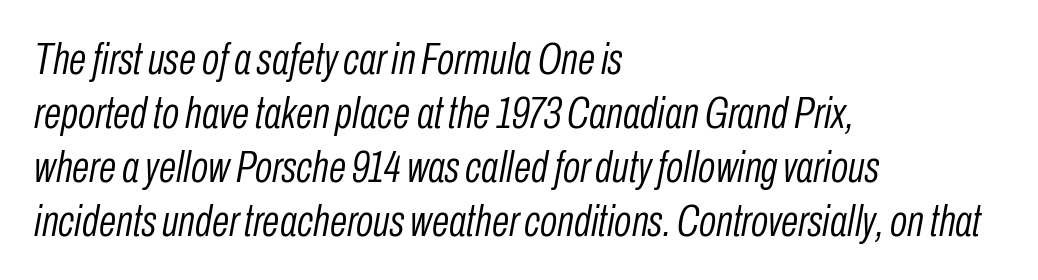
The image shows 45 px light, condensed type, italic (leaning right); set left-aligned, line spacing 1.2x, normal letter spacing, not underlined; low stroke contrast and a medium x-height.
